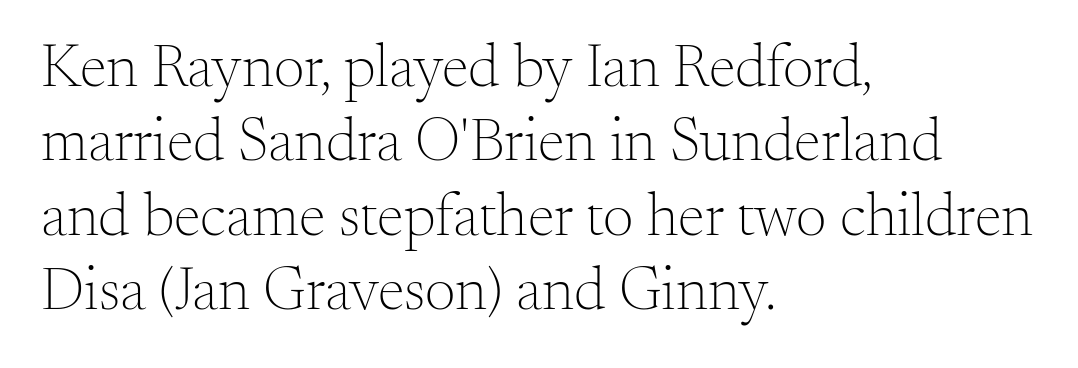
The image shows 61 px light serif type, upright; set left-aligned, line spacing 1.22x, normal letter spacing, not underlined; medium stroke contrast and a small x-height.
